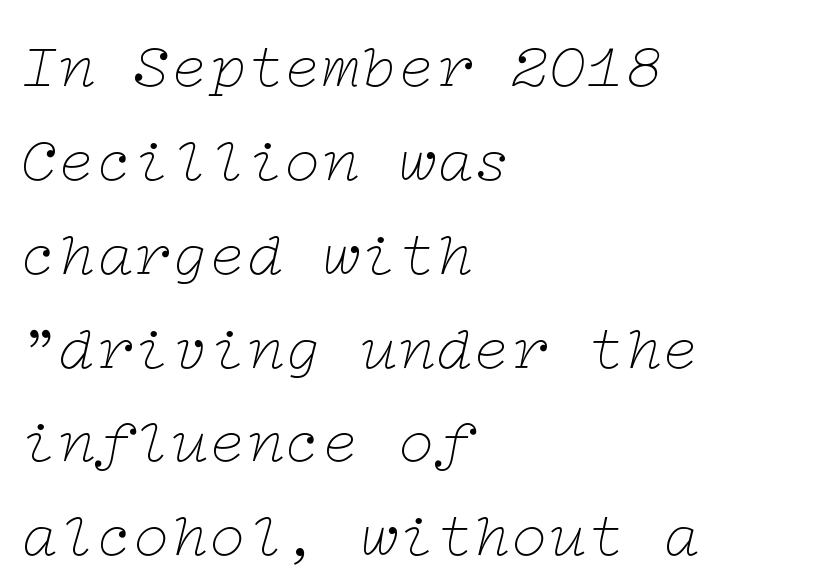
The image shows 63 px thin, wide serif type, italic (leaning right); set left-aligned, normal line spacing (1.49x), normal letter spacing, not underlined; low stroke contrast and a medium x-height.
